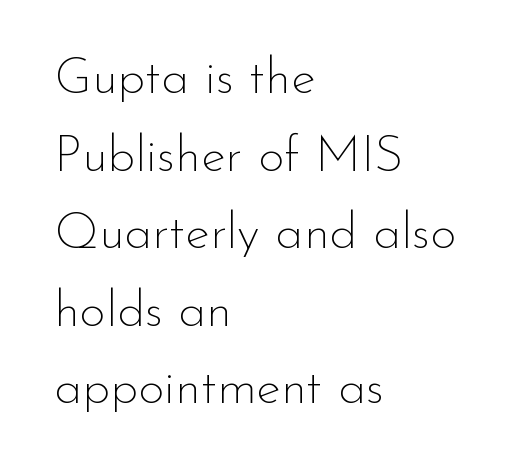
Q: Is the text bold? A: No.
Q: Is the text italic (slanted)? A: No, it is upright.
Q: Is the typeface a serif or a sans-serif typeface? A: Sans-serif.
Q: Is the text underlined? A: No.
Q: How is the paragraph aligned? A: Left-aligned.
Q: Is the spacing between letters normal or unusually wide? A: Normal.
Q: Is the spacing between lines tight, normal or loose? A: Normal.
Q: Width (condensed, normal, or wide)? A: Normal.
Q: Stroke contrast? A: Low.
Q: x-height? A: Small.
Q: Monospaced? A: No.
